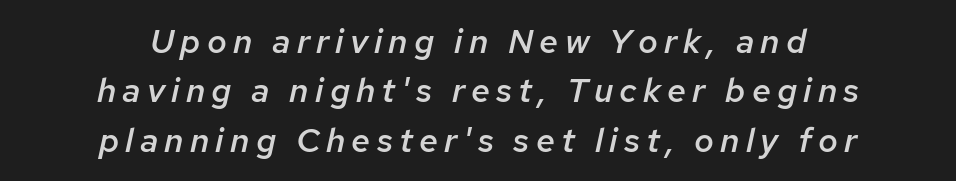
The image shows 34 px semibold type, italic (leaning right); set centered, normal line spacing (1.45x), not underlined; low stroke contrast and a medium x-height.
